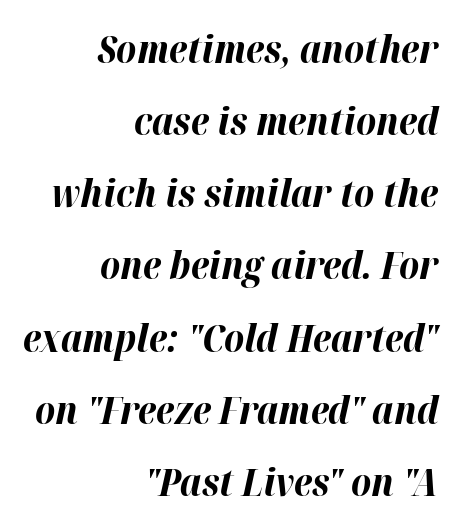
The image shows 39 px bold type, italic (leaning right); set right-aligned, line spacing 1.85x, normal letter spacing, not underlined; high stroke contrast and a medium x-height.
